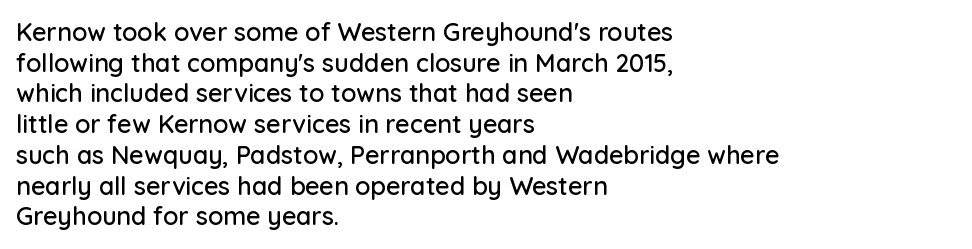
{"italic": "no", "underline": "no", "align": "left", "line_spacing_ratio": 1.23, "letter_spacing": "normal", "letter_spacing_em": 0.0, "glyph_px": 25}
